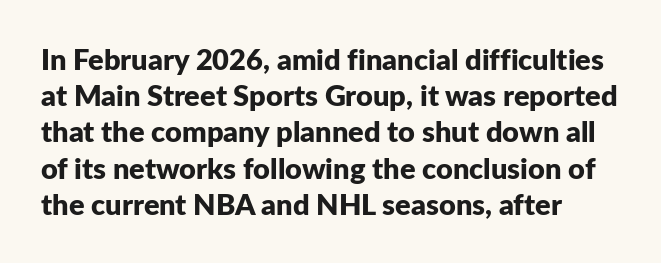
Line beginnings align vertically; line endings do not. A clean baseline with only descenders dipping below it. I'd describe the lettering as bold — thick and assertive. Observe the ordinary spacing: letters are neighbours, not strangers. Is this a sans? Yes — the strokes have no serifs.
